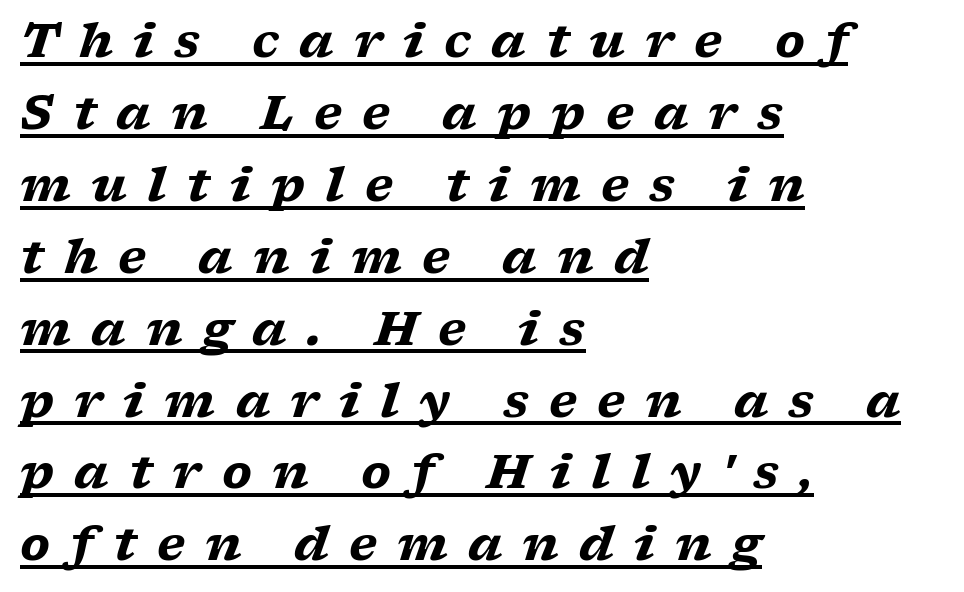
The block of text has a typical density, with ordinary space between rows. The letters are spread apart with noticeably loose tracking. Decoration check: the copy is underlined. The passage shown is typed in a proportional face where columns would drift. Pretty heavy lettering here — definitely bold.
